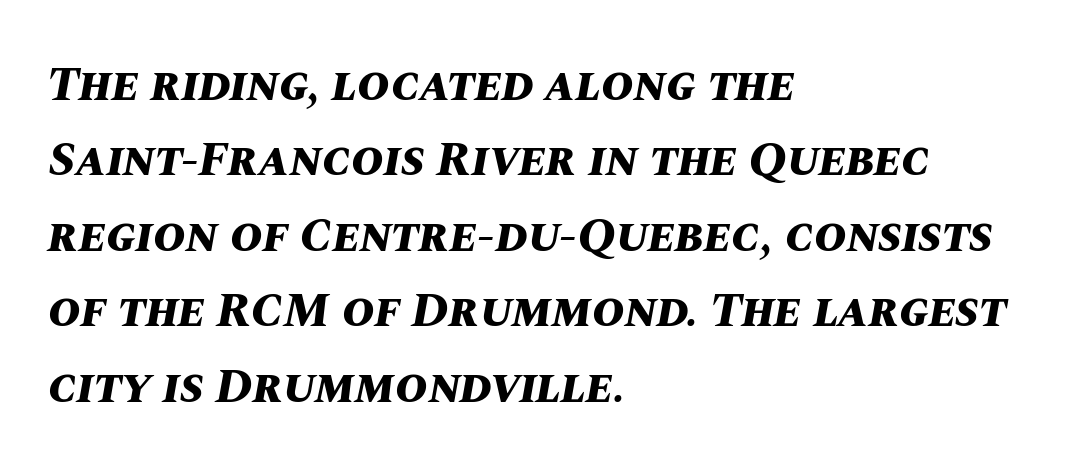
Q: Is the text bold? A: Yes.
Q: Is the text italic (slanted)? A: Yes, it leans right by about 10 degrees.
Q: Is the text underlined? A: No.
Q: How is the paragraph aligned? A: Left-aligned.
Q: Is the spacing between letters normal or unusually wide? A: Normal.
Q: Is the spacing between lines tight, normal or loose? A: Normal.
Q: Width (condensed, normal, or wide)? A: Normal.
Q: Stroke contrast? A: Medium.
Q: x-height? A: Large.
Q: Monospaced? A: No.
